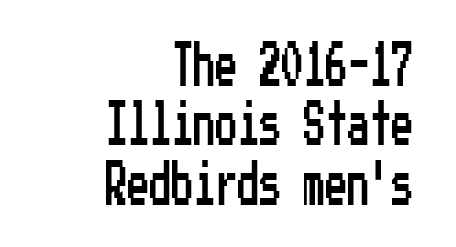
A normal amount of white space separates one row of letters from the next. Between one letter and the next there's only the usual sliver of space. Descenders are the only things crossing below the line. The setting favours the right margin, as signatures and pull-quotes sometimes do.
